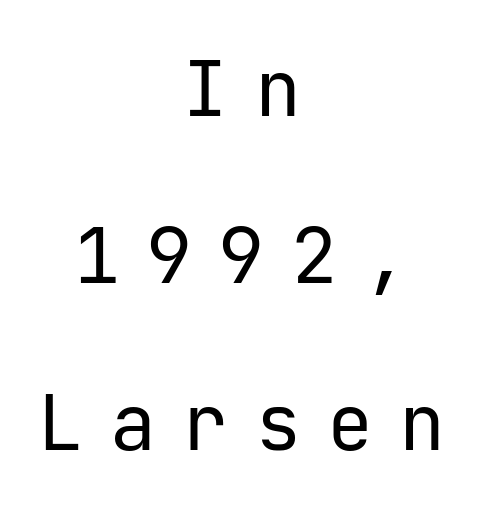
The image shows 77 px regular-weight sans-serif type, upright; set centered, loose line spacing (2.17x), unusually wide letter spacing (+0.34 em), not underlined; low stroke contrast and a medium x-height.
